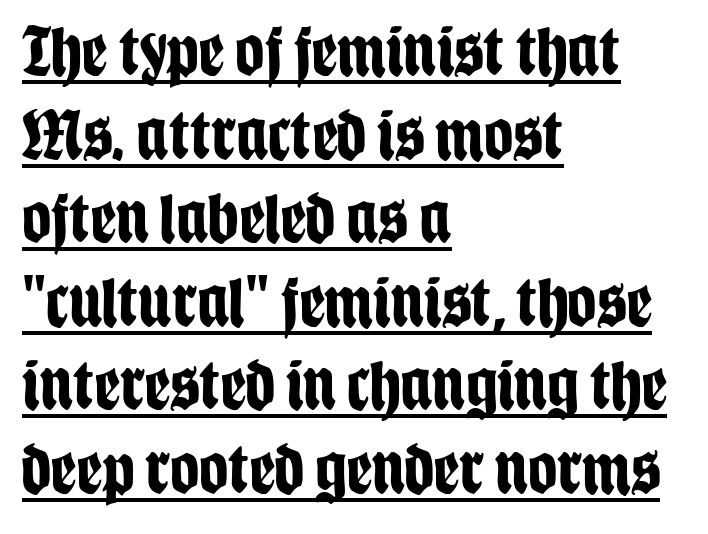
Compared with a centered layout, this one pins lines to the left instead. Is there an underline? Yes — a line sits under the letters. Tall strokes in this sample are plumb rather than angled. The glyphs in this specimen are sans serif.
